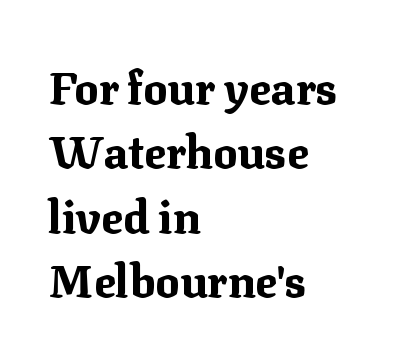
{"serif": "yes", "italic": "no", "bold": "yes", "weight": "bold", "width": "normal", "stroke_contrast": "medium", "x_height": "medium", "monospaced": "no", "underline": "no", "align": "left", "line_spacing": "normal", "line_spacing_ratio": 1.43, "letter_spacing": "normal", "letter_spacing_em": 0.0, "glyph_px": 45}
